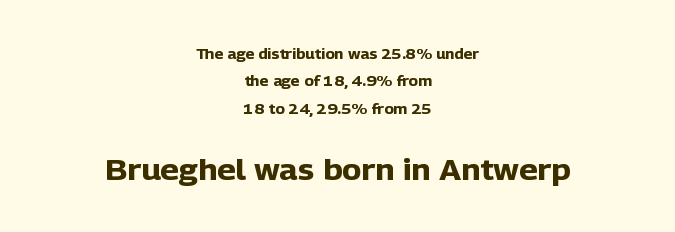
The image shows 29 px heavy sans-serif type, upright; set centered, loose line spacing (1.96x), normal letter spacing, not underlined; the second (bottom) block is 2.07x larger; low stroke contrast and a medium x-height.
